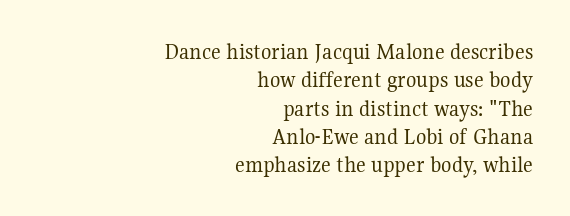
Has an underline been added? It has not. The axis of the letterforms is exactly vertical. Is the stroke heavy? The answer is a plain regular-or-lighter. Layout note: lines flush right. Inter-character spacing is left at the font's built-in metrics.
